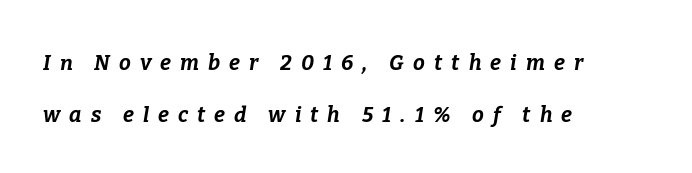
The image shows 21 px bold type, italic (leaning right); set left-aligned, loose line spacing (2.46x), unusually wide letter spacing (+0.43 em), not underlined.
